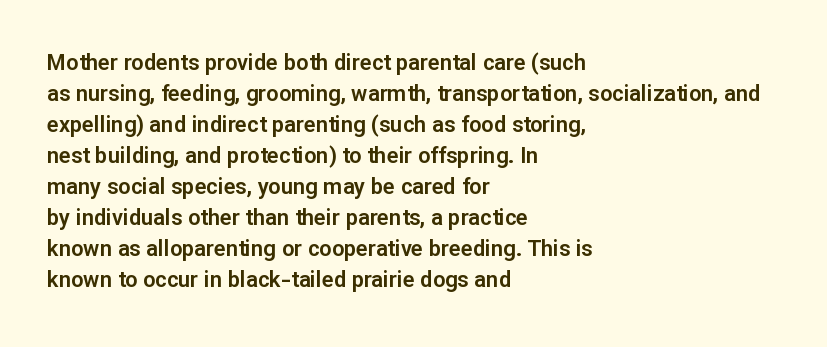
Q: Is the text italic (slanted)? A: No, it is upright.
Q: Is the text underlined? A: No.
Q: How is the paragraph aligned? A: Left-aligned.
Q: Is the spacing between letters normal or unusually wide? A: Normal.
Q: Is the spacing between lines tight, normal or loose? A: Normal.
